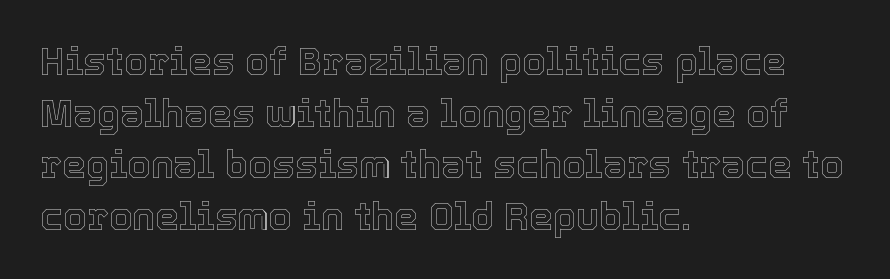
The image shows 38 px text type, upright; set left-aligned, normal line spacing (1.36x), normal letter spacing, not underlined; a medium x-height.
